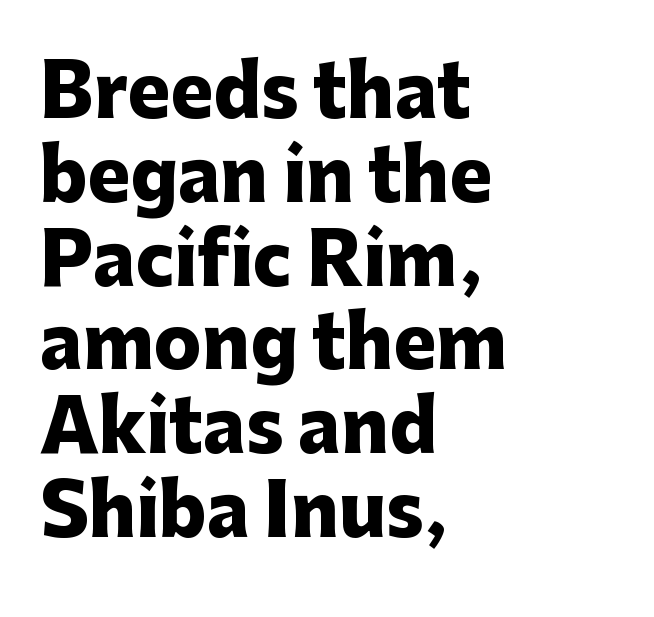
Q: Is the text bold? A: Yes.
Q: Is the text italic (slanted)? A: No, it is upright.
Q: Is the typeface a serif or a sans-serif typeface? A: Sans-serif.
Q: Is the text underlined? A: No.
Q: How is the paragraph aligned? A: Left-aligned.
Q: Is the spacing between letters normal or unusually wide? A: Normal.
Q: Width (condensed, normal, or wide)? A: Normal.
Q: Stroke contrast? A: Low.
Q: x-height? A: Medium.
Q: Monospaced? A: No.
